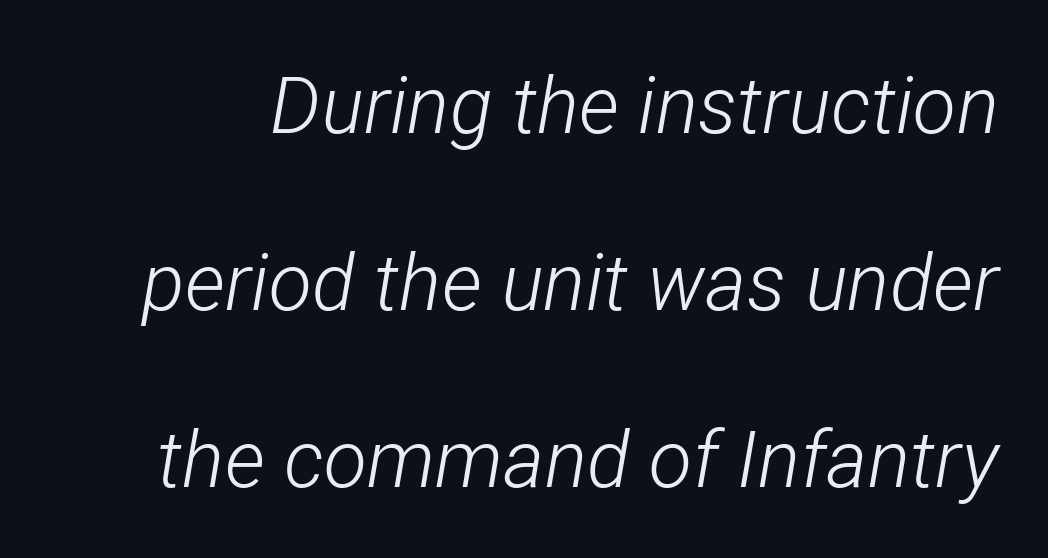
Q: Is the text bold? A: No.
Q: Is the text italic (slanted)? A: Yes, it leans right by about 12 degrees.
Q: Is the text underlined? A: No.
Q: Is the spacing between letters normal or unusually wide? A: Normal.
Q: Is the spacing between lines tight, normal or loose? A: Loose.
Q: Width (condensed, normal, or wide)? A: Condensed.
Q: Stroke contrast? A: Low.
Q: x-height? A: Medium.
Q: Monospaced? A: No.
